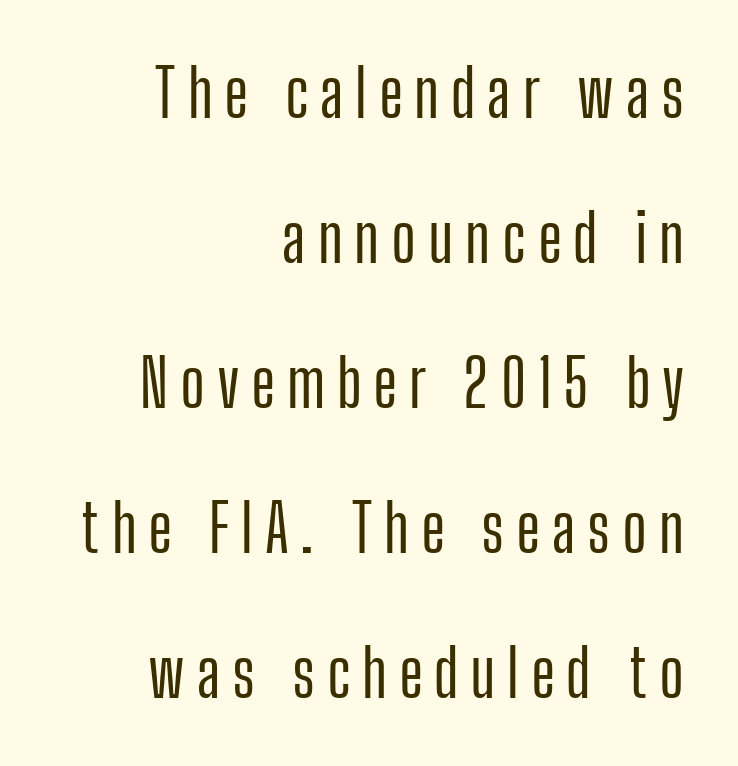
The image shows 65 px condensed sans-serif type, upright; set right-aligned, loose line spacing (2.23x), not underlined; low stroke contrast and a medium x-height.
